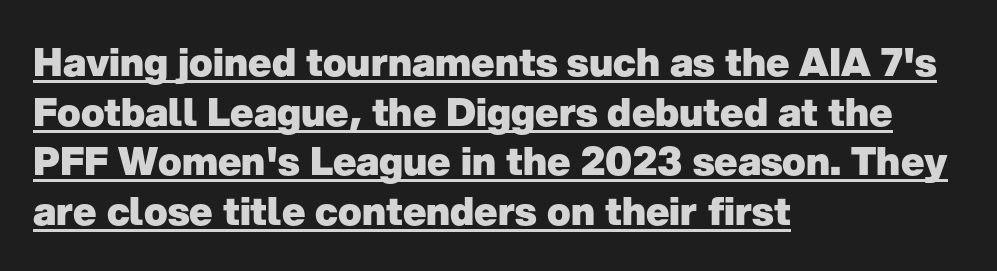
The image shows 39 px heavy sans-serif type, upright; set left-aligned, normal line spacing (1.27x), normal letter spacing, underlined; low stroke contrast and a medium x-height.
